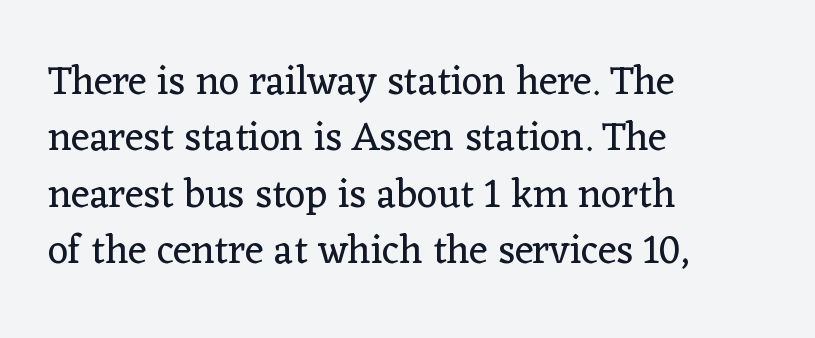
The image shows 40 px regular-weight serif type, upright; set left-aligned, normal line spacing (1.41x), normal letter spacing, not underlined; low stroke contrast and a medium x-height.
